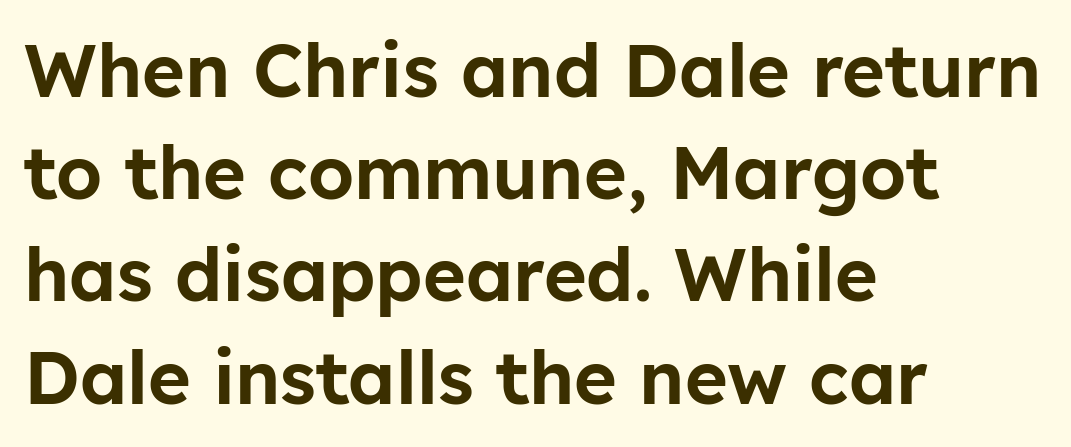
In terms of letterspacing, this is plain default setting. To sum up the face: it is a sans, with no serifs. The letters advance in unequal steps, a hallmark of proportional type. Baseline-to-baseline distance is the conventional proportion of letter height. All the whitespace from short lines collects on the right.
